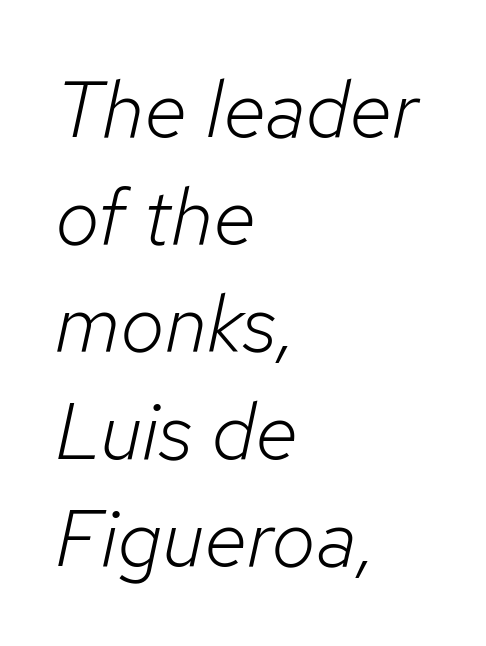
Q: Is the text bold? A: No.
Q: Is the text italic (slanted)? A: Yes, it leans right by about 12 degrees.
Q: Is the text underlined? A: No.
Q: How is the paragraph aligned? A: Left-aligned.
Q: Is the spacing between letters normal or unusually wide? A: Normal.
Q: Is the spacing between lines tight, normal or loose? A: Normal.
Q: Width (condensed, normal, or wide)? A: Normal.
Q: Stroke contrast? A: Low.
Q: x-height? A: Medium.
Q: Monospaced? A: No.
